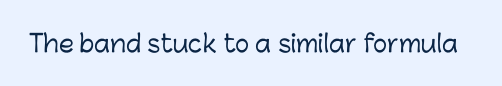
{"italic": "no", "underline": "no", "letter_spacing": "normal", "letter_spacing_em": 0.0, "glyph_px": 24}
